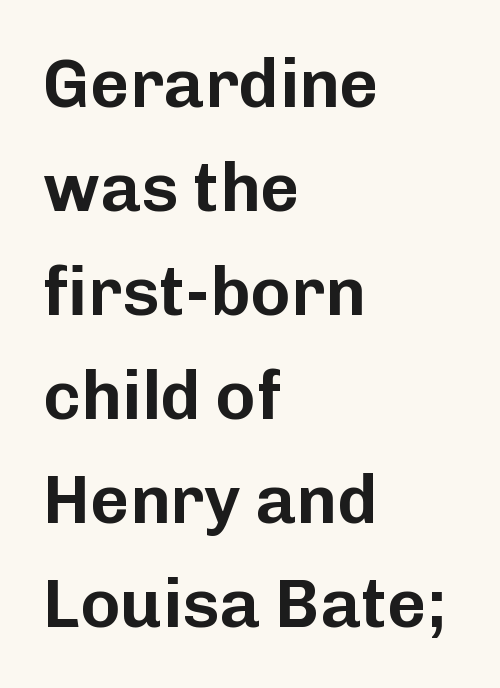
{"serif": "no", "italic": "no", "width": "normal", "stroke_contrast": "low", "x_height": "medium", "monospaced": "no", "underline": "no", "align": "left", "line_spacing": "normal", "line_spacing_ratio": 1.53, "letter_spacing": "normal", "letter_spacing_em": 0.0, "glyph_px": 68}
